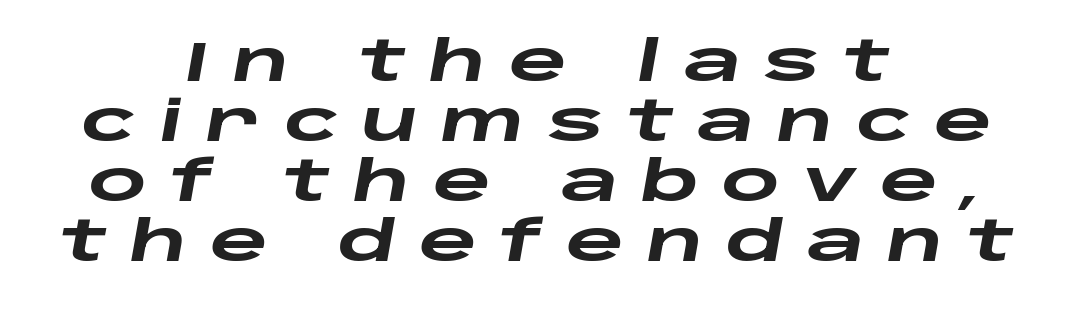
The image shows 56 px heavy, wide type, italic (leaning right); set centered, tight line spacing (1.07x), unusually wide letter spacing (+0.41 em), not underlined; low stroke contrast and a large x-height.
